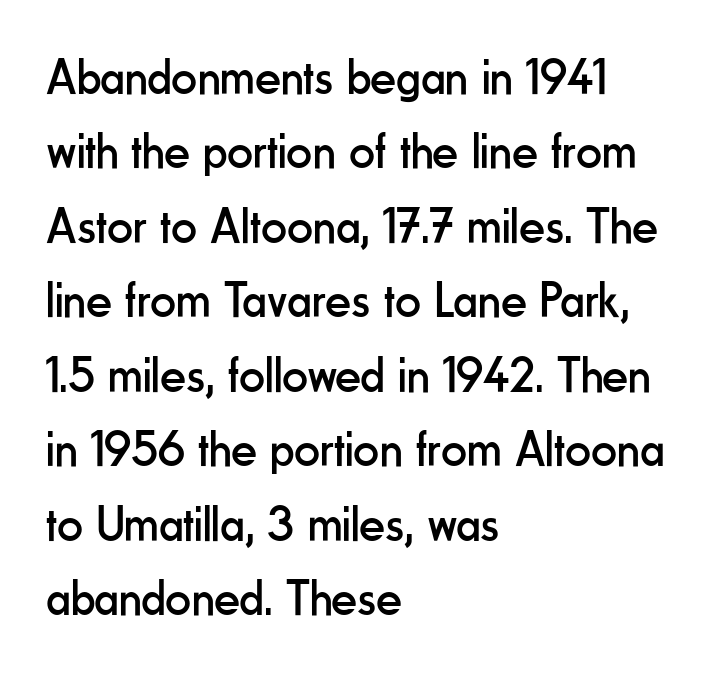
{"serif": "no", "italic": "no", "bold": "no", "weight": "regular", "width": "condensed", "stroke_contrast": "low", "x_height": "small", "monospaced": "no", "underline": "no", "align": "left", "line_spacing": "normal", "line_spacing_ratio": 1.46, "letter_spacing": "normal", "letter_spacing_em": 0.0, "glyph_px": 51}
